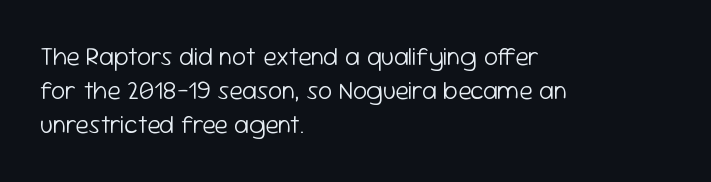
{"italic": "no", "bold": "no", "underline": "no", "align": "left", "line_spacing": "normal", "line_spacing_ratio": 1.37, "letter_spacing": "normal", "letter_spacing_em": 0.0, "glyph_px": 25}
